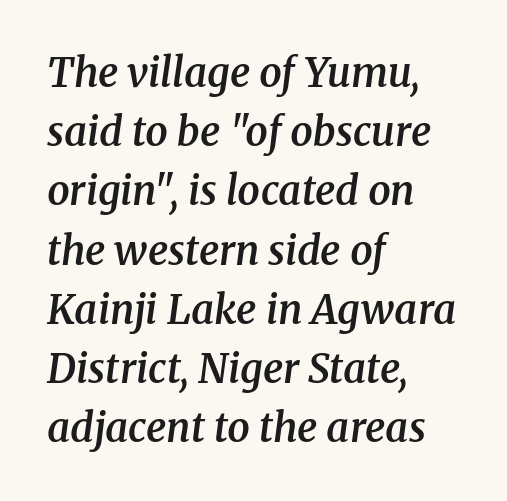
The image shows 40 px semibold serif type, italic (leaning right); set left-aligned, normal line spacing (1.48x), normal letter spacing, not underlined; medium stroke contrast and a medium x-height.
